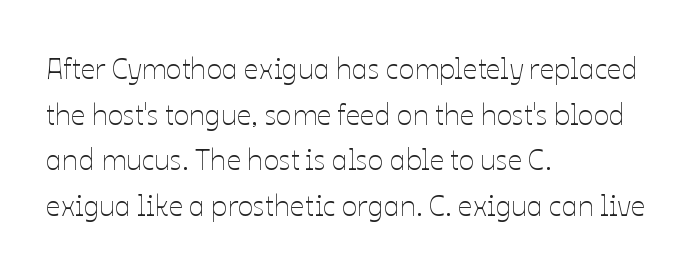
Q: Is the text bold? A: No.
Q: Is the text italic (slanted)? A: No, it is upright.
Q: Is the text underlined? A: No.
Q: How is the paragraph aligned? A: Left-aligned.
Q: Is the spacing between letters normal or unusually wide? A: Normal.
Q: Is the spacing between lines tight, normal or loose? A: Normal.
Q: Width (condensed, normal, or wide)? A: Normal.
Q: Stroke contrast? A: Low.
Q: x-height? A: Medium.
Q: Monospaced? A: No.
